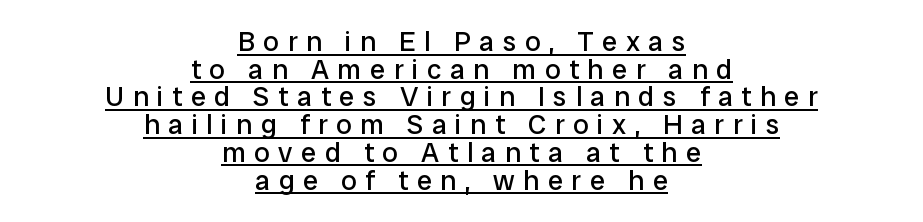
{"serif": "no", "italic": "no", "bold": "no", "weight": "regular", "width": "normal", "stroke_contrast": "low", "x_height": "medium", "monospaced": "no", "underline": "yes", "align": "center", "line_spacing": "tight", "line_spacing_ratio": 0.99, "letter_spacing": "wide", "letter_spacing_em": 0.3, "glyph_px": 28}
